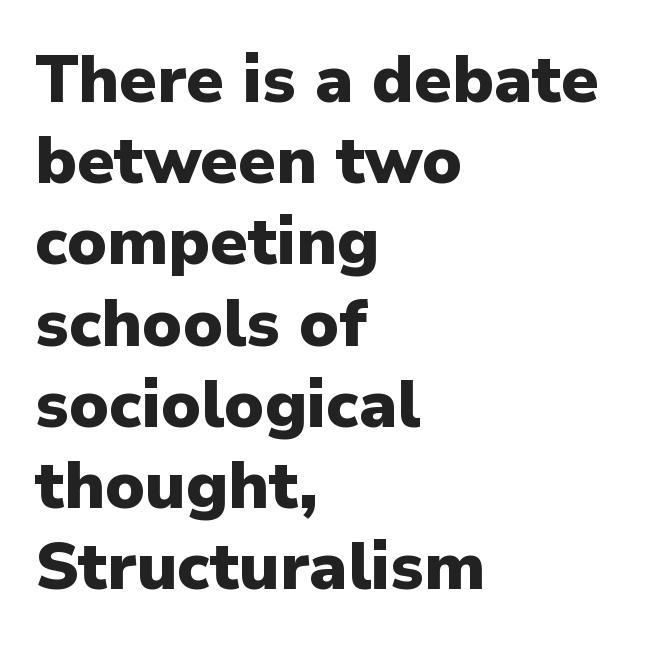
The image shows 66 px heavy sans-serif type, upright; set left-aligned, line spacing 1.23x, normal letter spacing, not underlined; low stroke contrast and a medium x-height.
